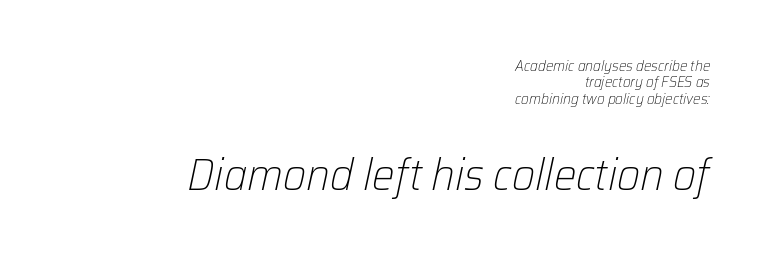
{"italic": "yes", "lean": "right", "slant_degrees": 12, "bold": "no", "weight": "light", "width": "normal", "stroke_contrast": "low", "x_height": "medium", "monospaced": "no", "underline": "no", "align": "right", "line_spacing": "tight", "line_spacing_ratio": 1.1, "letter_spacing": "normal", "letter_spacing_em": 0.0, "larger_block": "second", "size_ratio": 3.0, "glyph_px": 45}
